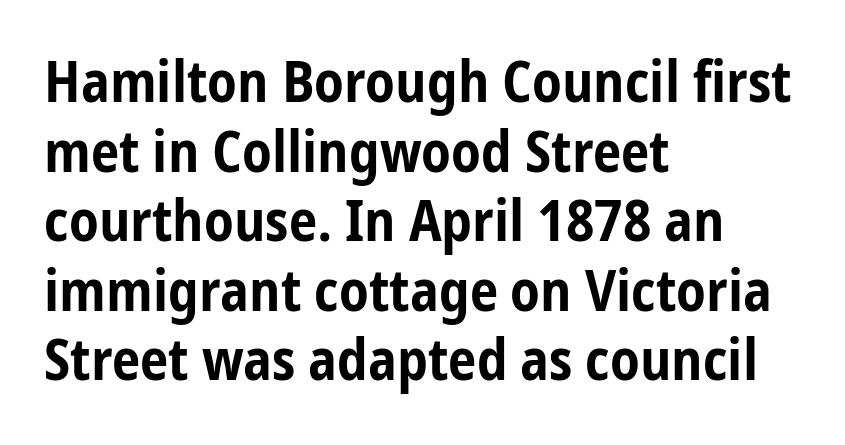
The image shows 57 px bold, condensed sans-serif type, upright; set left-aligned, line spacing 1.22x, normal letter spacing, not underlined; low stroke contrast and a medium x-height.
